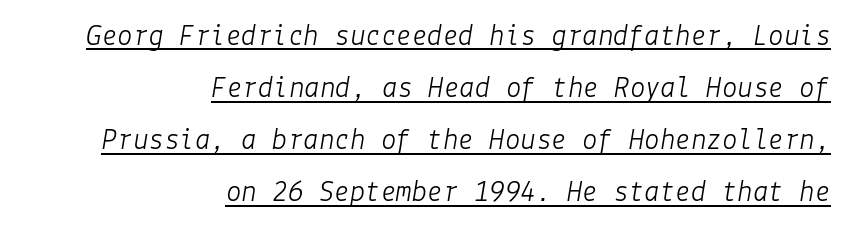
{"italic": "yes", "lean": "right", "slant_degrees": 9, "bold": "no", "weight": "light", "width": "normal", "stroke_contrast": "low", "x_height": "medium", "underline": "yes", "align": "right", "line_spacing": "normal", "line_spacing_ratio": 1.68, "letter_spacing": "normal", "letter_spacing_em": 0.0, "glyph_px": 31}
